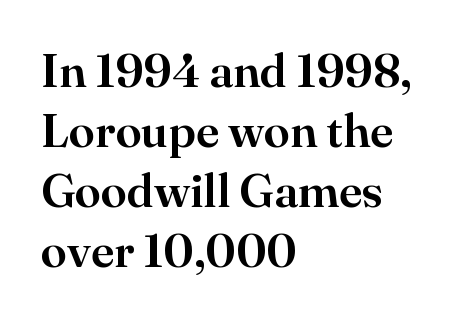
{"serif": "yes", "italic": "no", "width": "normal", "stroke_contrast": "high", "x_height": "small", "monospaced": "no", "underline": "no", "align": "left", "line_spacing": "normal", "line_spacing_ratio": 1.28, "letter_spacing": "normal", "letter_spacing_em": 0.0, "glyph_px": 47}
